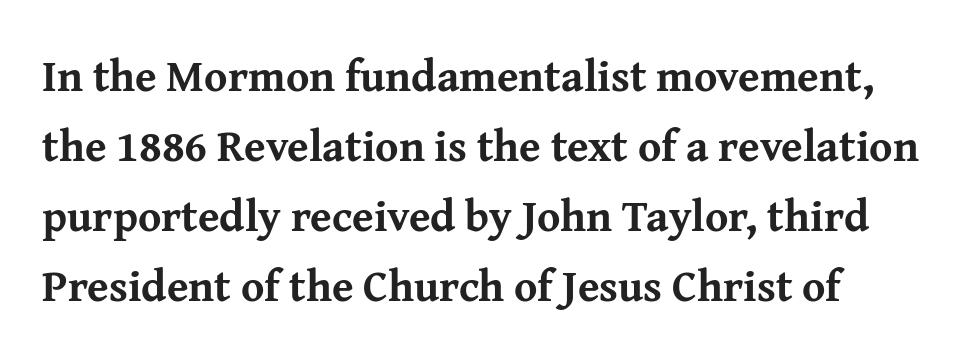
Type without underlining. Glyph-to-glyph distance matches everyday printed text. Looks like regular typesetting: each glyph gets only the width it needs. The font is running at its bold setting.
